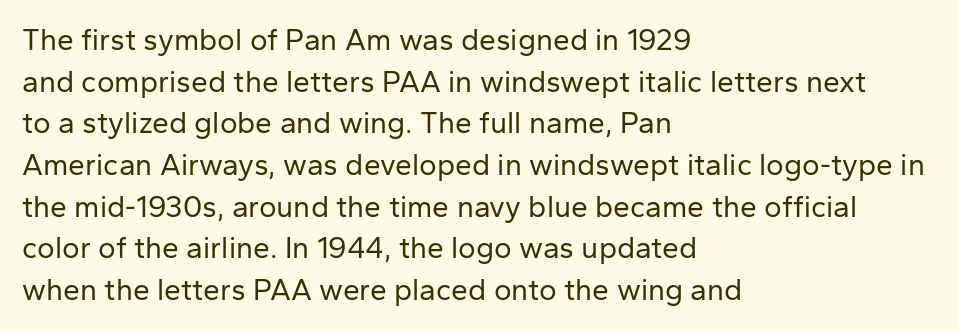
{"serif": "no", "italic": "no", "bold": "no", "weight": "regular", "width": "normal", "stroke_contrast": "low", "x_height": "medium", "monospaced": "no", "underline": "no", "align": "left", "line_spacing": "normal", "line_spacing_ratio": 1.39, "letter_spacing": "normal", "letter_spacing_em": 0.0, "glyph_px": 30}
